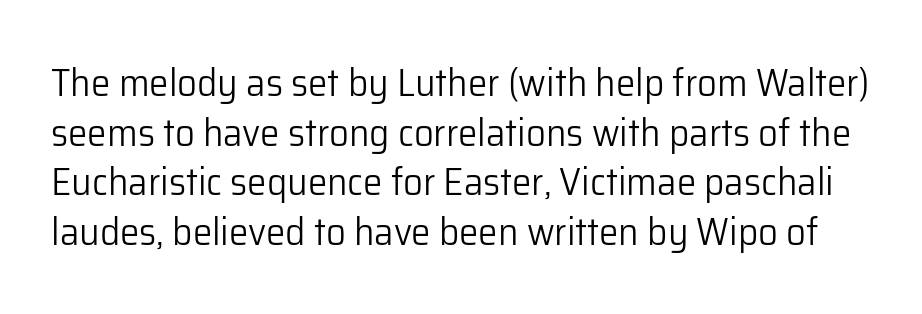
{"serif": "no", "italic": "no", "bold": "no", "weight": "light", "width": "normal", "stroke_contrast": "low", "x_height": "medium", "monospaced": "no", "underline": "no", "line_spacing": "normal", "line_spacing_ratio": 1.27, "letter_spacing": "normal", "letter_spacing_em": 0.0, "glyph_px": 39}
